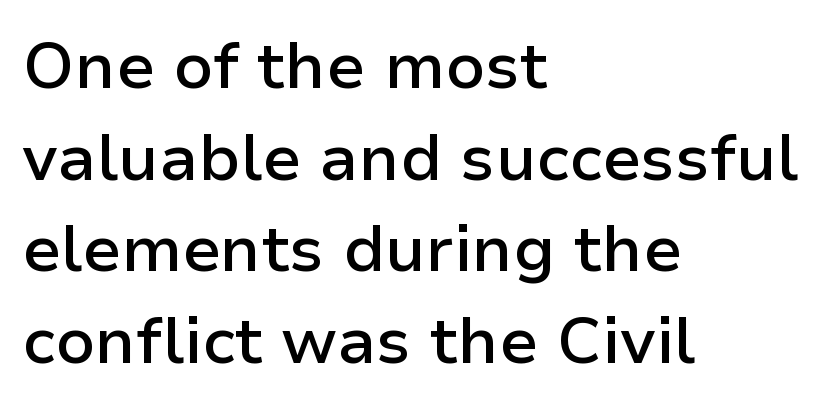
The gap between lines stays unmarked. Proportional: the letters do not fall into vertical columns. Summary of vertical rhythm: regular, with standard interline spacing. Here the glyphs are tracked normally, forming tight word shapes. The type sits square on the baseline with zero lean. Its strokes are somewhat broadened, the hallmark of semibold type.
